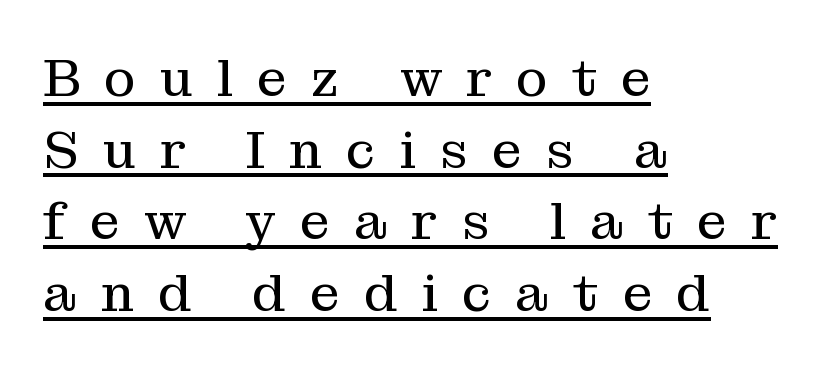
The image shows 53 px regular-weight serif type, upright; set left-aligned, normal line spacing (1.35x), unusually wide letter spacing (+0.46 em), underlined; medium stroke contrast and a medium x-height.
